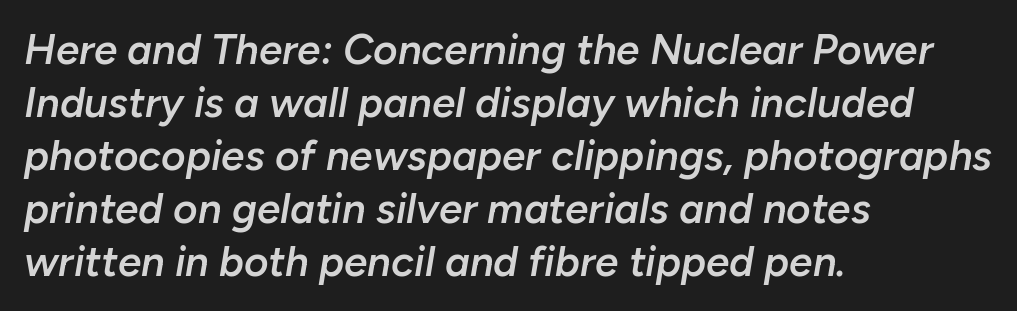
{"italic": "yes", "lean": "right", "slant_degrees": 10, "bold": "semi", "weight": "semibold", "width": "normal", "stroke_contrast": "low", "x_height": "medium", "monospaced": "no", "underline": "no", "align": "left", "line_spacing": "normal", "line_spacing_ratio": 1.26, "letter_spacing": "normal", "letter_spacing_em": 0.0, "glyph_px": 42}
